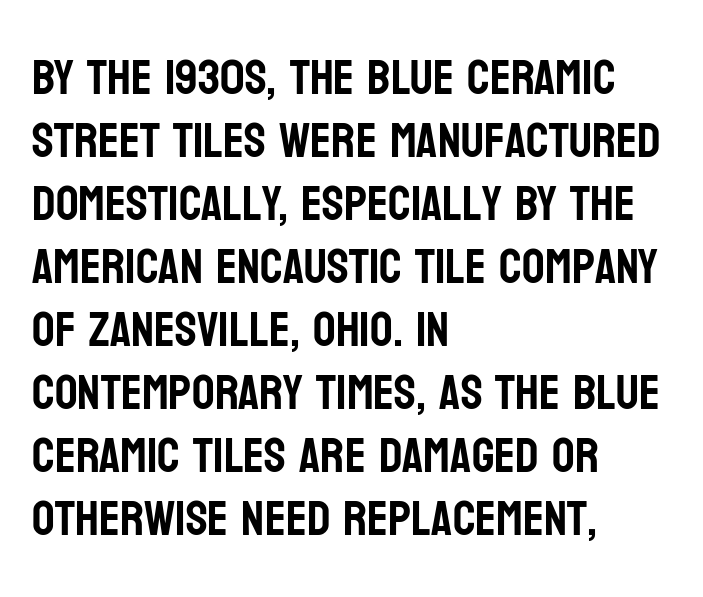
Q: Is the text italic (slanted)? A: No, it is upright.
Q: Is the typeface a serif or a sans-serif typeface? A: Sans-serif.
Q: Is the text underlined? A: No.
Q: How is the paragraph aligned? A: Left-aligned.
Q: Is the spacing between letters normal or unusually wide? A: Normal.
Q: Is the spacing between lines tight, normal or loose? A: Normal.
Q: Width (condensed, normal, or wide)? A: Condensed.
Q: Stroke contrast? A: Low.
Q: x-height? A: Large.
Q: Monospaced? A: No.
